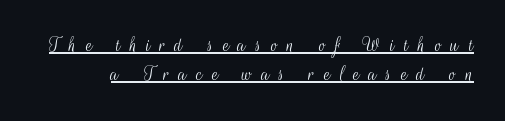
Q: Is the text bold? A: No.
Q: Is the text italic (slanted)? A: Yes.
Q: Is the text underlined? A: Yes.
Q: Is the spacing between letters normal or unusually wide? A: Unusually wide.
Q: Is the spacing between lines tight, normal or loose? A: Normal.
